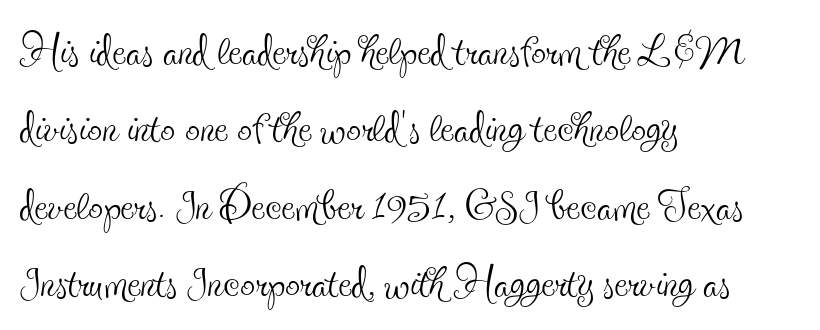
{"serif": "yes", "bold": "no", "weight": "thin", "width": "condensed", "x_height": "small", "monospaced": "no", "underline": "no", "align": "left", "line_spacing": "normal", "line_spacing_ratio": 1.31, "letter_spacing": "normal", "letter_spacing_em": 0.0, "glyph_px": 59}
